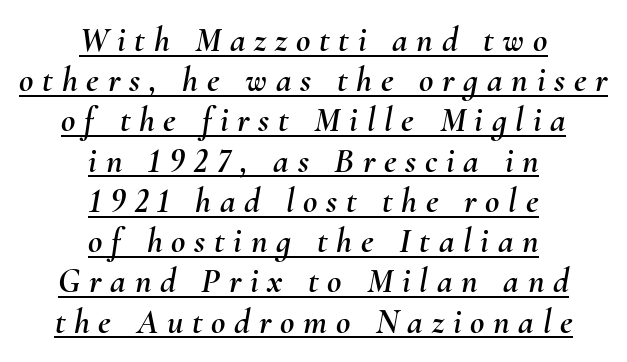
Beneath each row of characters lies a ruled line. Loose tracking; the words dissolve into strings of separated letters. A student would call this center alignment; a typographer would say set centered. Spacing verdict: proportional, widths tailored to each character. Reading down the column, the eye jumps only a short way to each next line. An italicized treatment has been applied to the whole sample.
